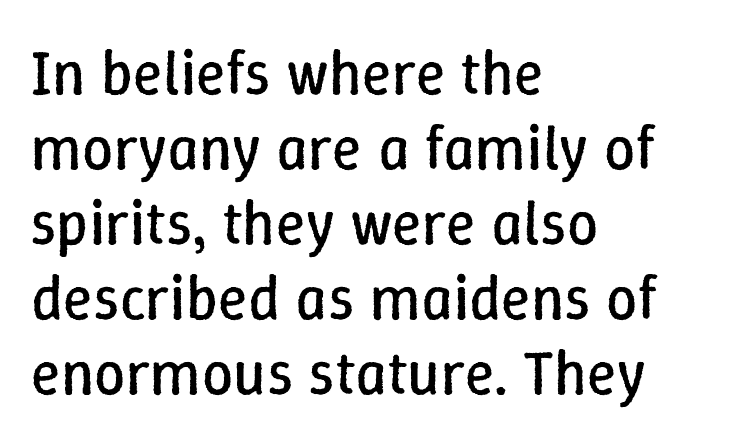
A roman cut, with each character standing at attention. Is the stroke heavy? The answer is a plain regular-or-lighter. A bare baseline throughout the passage. The rendering uses natural spacing where letterforms have individual widths.
